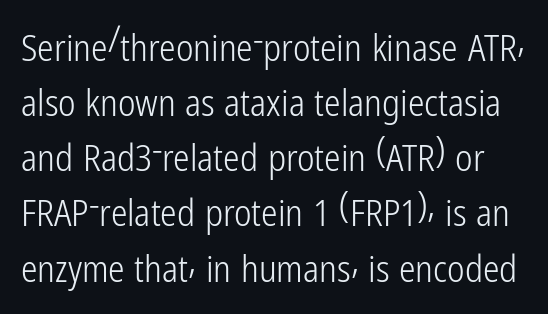
Character widths vary here, with narrow letters taking less room than wide ones. Notice how descenders clear the ascenders below comfortably — that's standard leading. Is the stroke heavy? The answer is a plain regular-or-lighter. This sample uses plain, unmodified letter spacing.
